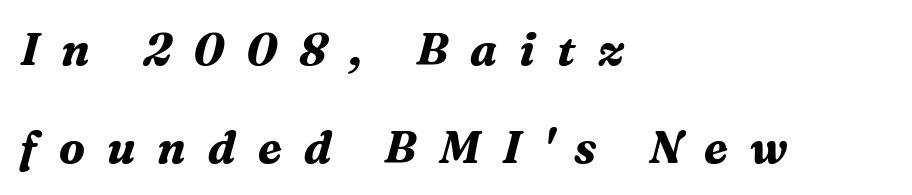
{"serif": "yes", "italic": "yes", "lean": "right", "slant_degrees": 16, "bold": "yes", "weight": "bold", "width": "normal", "stroke_contrast": "medium", "x_height": "medium", "monospaced": "no", "underline": "no", "align": "left", "line_spacing": "loose", "line_spacing_ratio": 2.17, "letter_spacing": "wide", "letter_spacing_em": 0.49, "glyph_px": 45}
